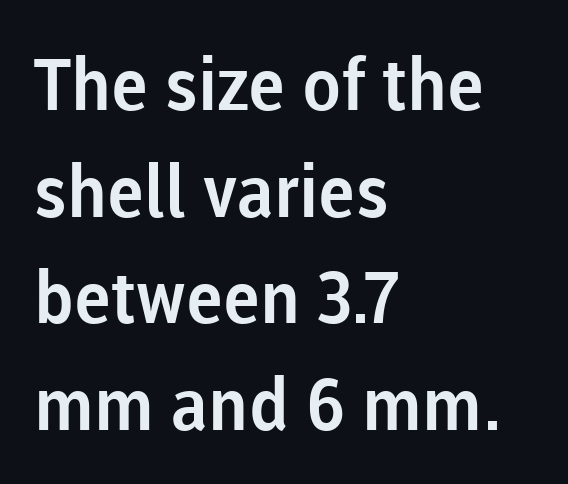
{"serif": "no", "italic": "no", "width": "normal", "stroke_contrast": "low", "x_height": "medium", "monospaced": "no", "underline": "no", "align": "left", "line_spacing": "normal", "line_spacing_ratio": 1.48, "letter_spacing": "normal", "letter_spacing_em": 0.0, "glyph_px": 72}
